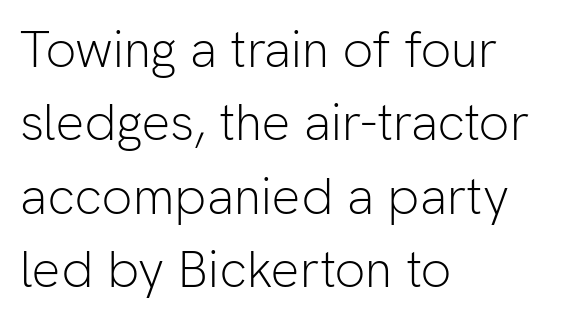
The image shows 51 px light sans-serif type, upright; set left-aligned, normal line spacing (1.44x), normal letter spacing, not underlined; low stroke contrast and a medium x-height.
